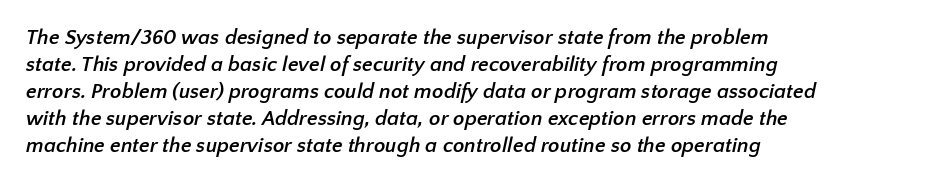
The image shows 21 px bold type; set left-aligned, normal line spacing (1.29x), normal letter spacing, not underlined.
